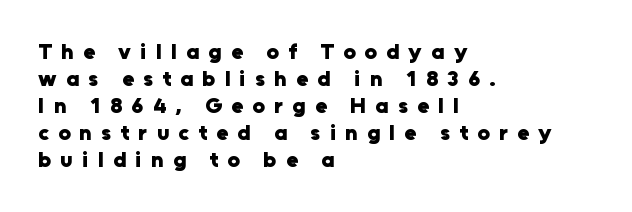
The image shows 22 px bold type, upright; set left-aligned, line spacing 1.23x, unusually wide letter spacing (+0.42 em), not underlined.
